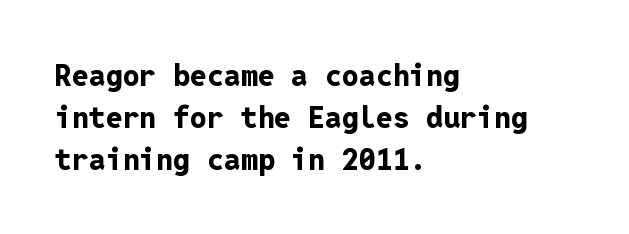
The specimen reads as upright at a glance. Is the block centered? No — it sits flush against the left margin. The line-height multiplier appears to be the usual default. Short note: letters normally spaced.
